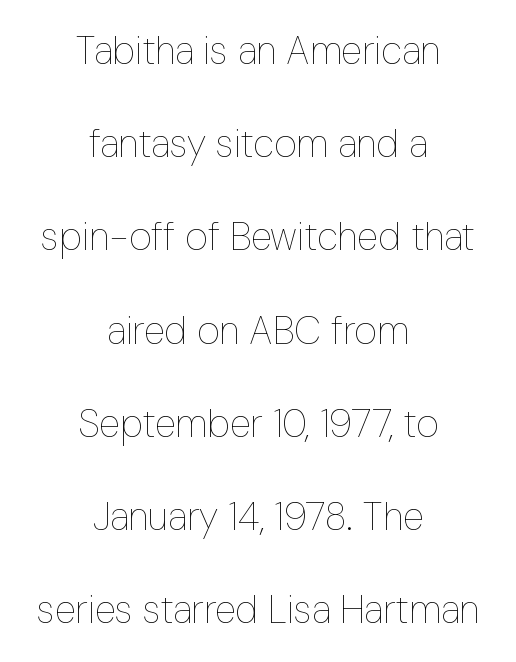
Q: Is the text bold? A: No.
Q: Is the text italic (slanted)? A: No, it is upright.
Q: Is the text underlined? A: No.
Q: How is the paragraph aligned? A: Centered.
Q: Is the spacing between letters normal or unusually wide? A: Normal.
Q: Is the spacing between lines tight, normal or loose? A: Loose.
Q: Width (condensed, normal, or wide)? A: Condensed.
Q: Stroke contrast? A: Low.
Q: x-height? A: Medium.
Q: Monospaced? A: No.
